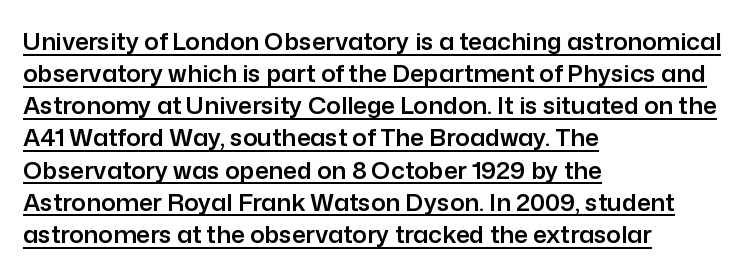
Q: Is the text italic (slanted)? A: No, it is upright.
Q: Is the text underlined? A: Yes.
Q: How is the paragraph aligned? A: Left-aligned.
Q: Is the spacing between letters normal or unusually wide? A: Normal.
Q: Is the spacing between lines tight, normal or loose? A: Normal.
